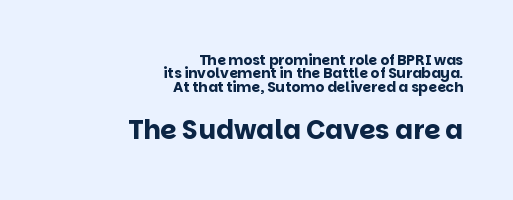
What weight is shown? A full bold with thick strokes. This rendering features lettering with no underline. The letters stand upright; this is a roman face. These lines stack with their right ends in a neat column. Leading is clearly below the norm, producing a dense column. Is the lower block the larger one? Yes — the lower block carries the bigger type.
